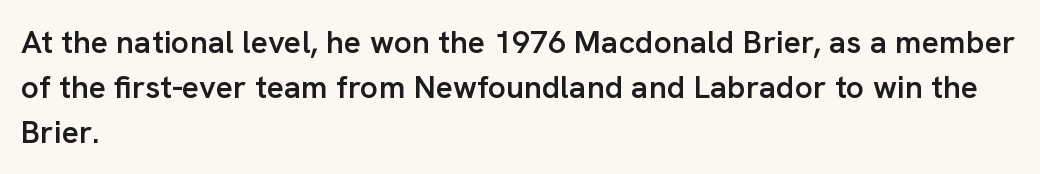
The image shows 32 px semibold sans-serif type, upright; set left-aligned, normal line spacing (1.4x), normal letter spacing, not underlined; low stroke contrast and a medium x-height.
